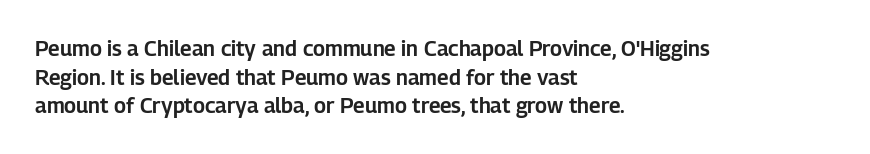
The image shows 21 px text type, upright; set left-aligned, normal line spacing (1.36x), normal letter spacing, not underlined.
